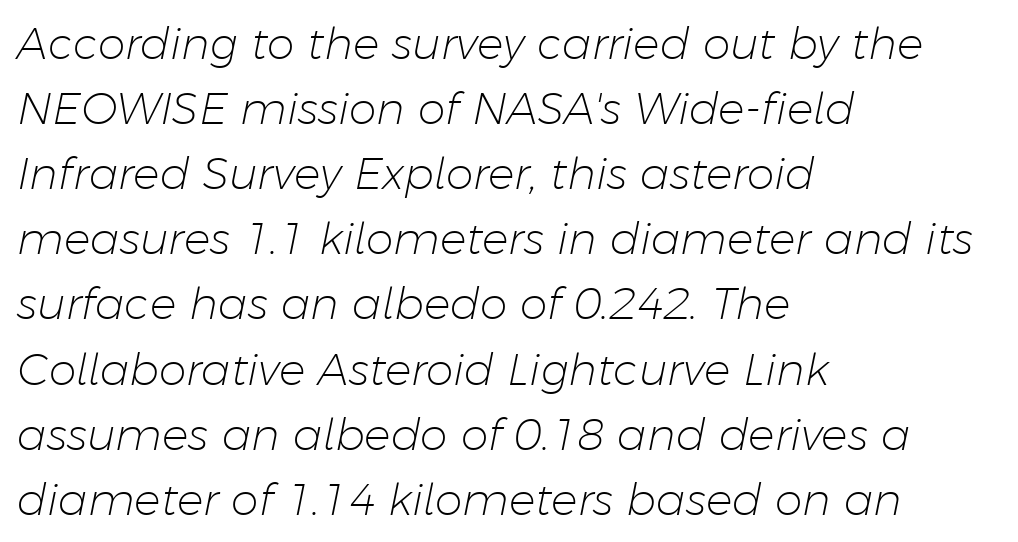
Q: Is the text bold? A: No.
Q: Is the text italic (slanted)? A: Yes, it leans right by about 11 degrees.
Q: Is the text underlined? A: No.
Q: How is the paragraph aligned? A: Left-aligned.
Q: Is the spacing between letters normal or unusually wide? A: Normal.
Q: Is the spacing between lines tight, normal or loose? A: Normal.
Q: Width (condensed, normal, or wide)? A: Normal.
Q: Stroke contrast? A: Low.
Q: x-height? A: Medium.
Q: Monospaced? A: No.
